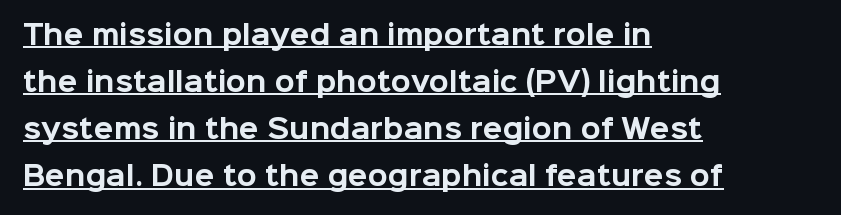
Q: Is the text bold? A: Yes.
Q: Is the text italic (slanted)? A: No, it is upright.
Q: Is the text underlined? A: Yes.
Q: How is the paragraph aligned? A: Left-aligned.
Q: Is the spacing between letters normal or unusually wide? A: Normal.
